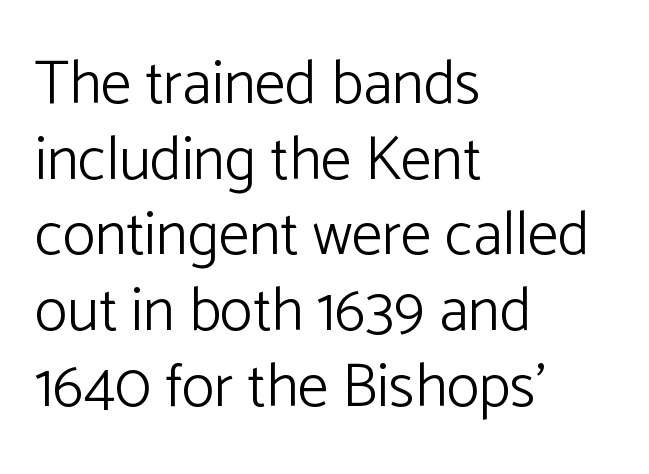
The image shows 61 px light sans-serif type, upright; set left-aligned, line spacing 1.24x, normal letter spacing, not underlined; low stroke contrast and a medium x-height.
